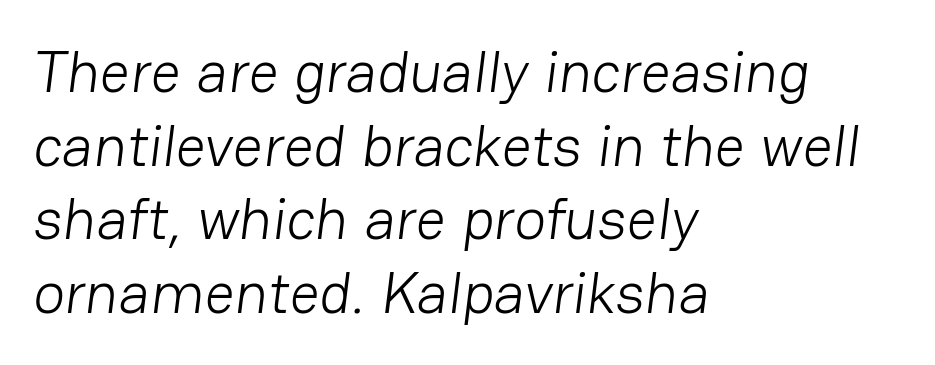
{"serif": "no", "bold": "no", "weight": "light", "width": "normal", "stroke_contrast": "low", "x_height": "medium", "monospaced": "no", "underline": "no", "align": "left", "line_spacing": "normal", "line_spacing_ratio": 1.25, "letter_spacing": "normal", "letter_spacing_em": 0.0, "glyph_px": 59}
